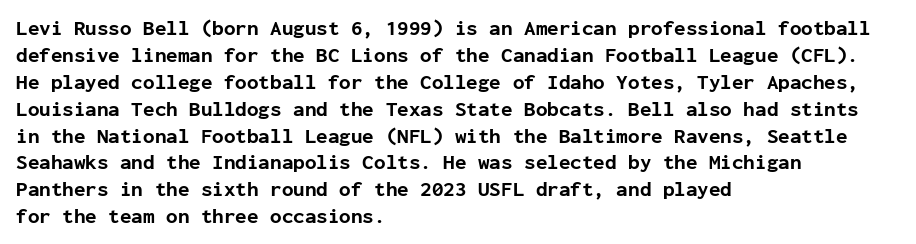
Which margin do the lines hug? The left one — the right edge is uneven. The foot of each line stays bare and open. Strokes here are thick enough to call this a true bold. Does the lettering tilt? It doesn't — this is upright. You could call the tracking neutral — neither tight nor loose. Interline gaps are of average width in this sample.
